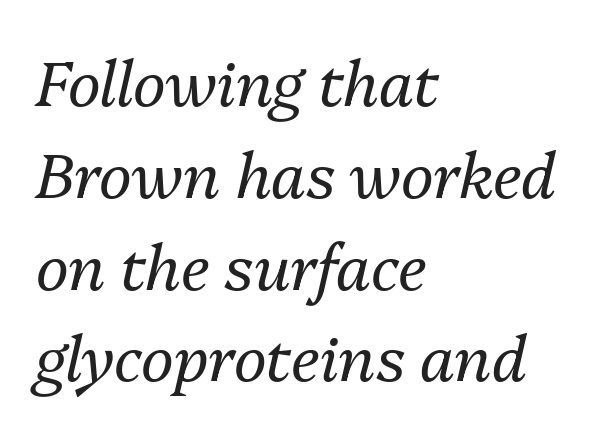
The image shows 62 px regular-weight type, italic (leaning right); set left-aligned, normal line spacing (1.48x), normal letter spacing, not underlined; medium stroke contrast and a medium x-height.
